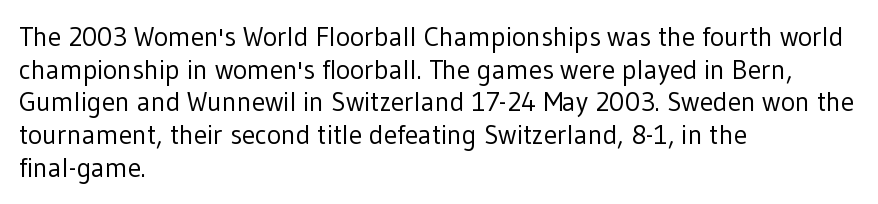
What stands out about the letter spacing? Nothing — it is the standard amount. This is not heavy type; no bold has been used. Just letters on the line, the space beneath them empty. Notice how the stems are strictly vertical — no italics here. This rendering uses left alignment, leaving the right contour irregular.
